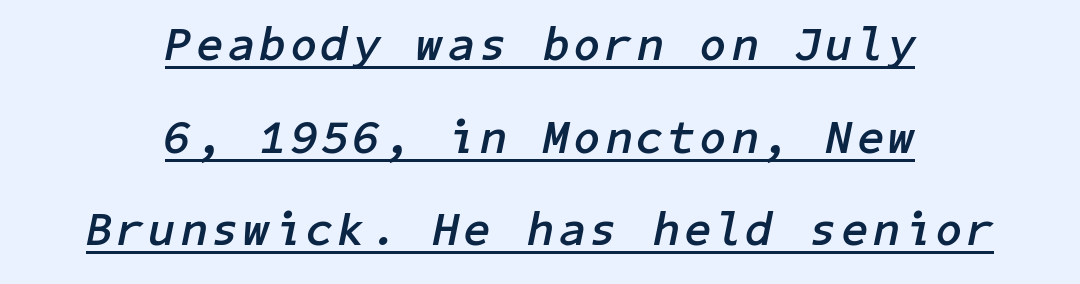
The image shows 47 px semibold type, italic (leaning right); set centered, loose line spacing (1.97x), underlined; low stroke contrast and a medium x-height.
